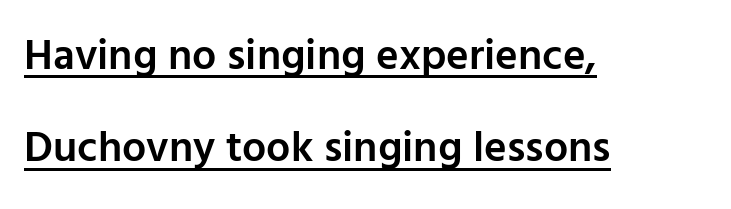
Widely set lines give the paragraph a tall, airy silhouette. Honestly, the underline is the first thing you notice here. Is this a fixed-width face? No — the glyphs have proportional, varying widths. Stroke thickness is moderately raised; the sample reads as semibold. A typesetter would mark this as roman, not italic. Standard letterfit; no display-style spreading of the glyphs.
